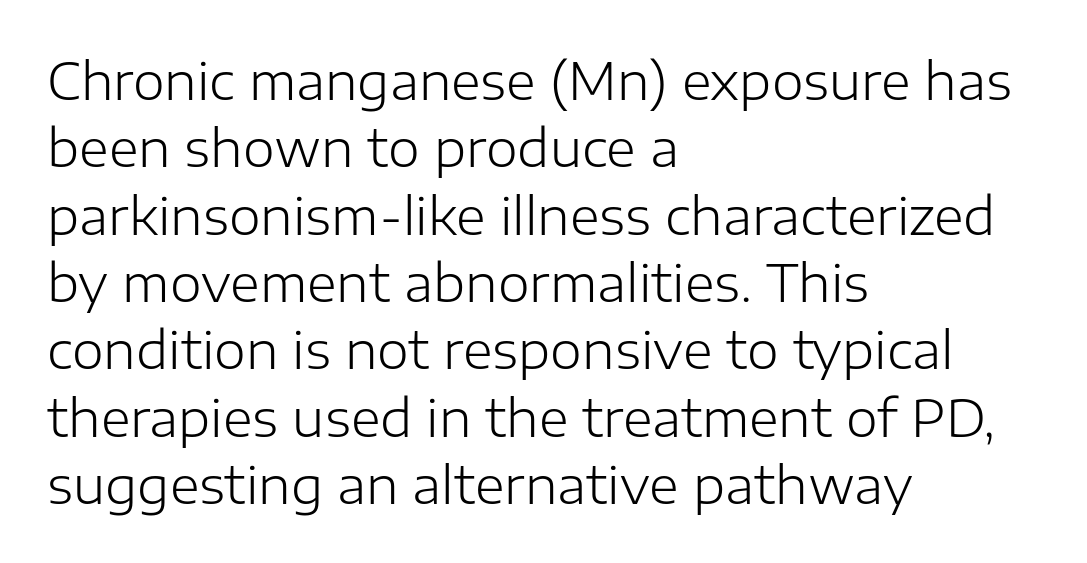
{"serif": "no", "italic": "no", "bold": "no", "weight": "light", "width": "normal", "stroke_contrast": "low", "x_height": "medium", "monospaced": "no", "underline": "no", "align": "left", "line_spacing": "normal", "line_spacing_ratio": 1.32, "letter_spacing": "normal", "letter_spacing_em": 0.0, "glyph_px": 51}
